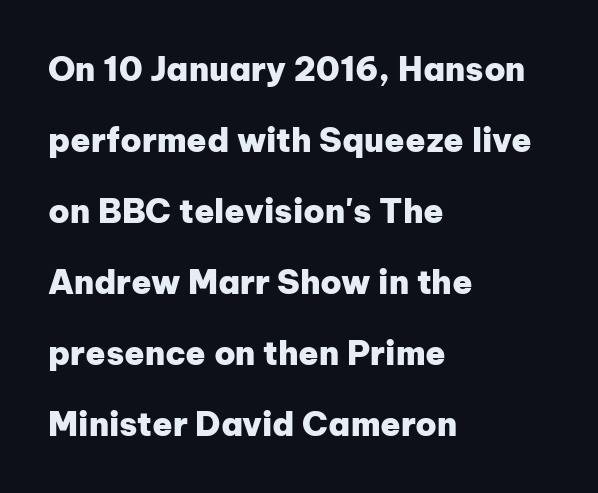
{"serif": "no", "italic": "no", "bold": "yes", "weight": "heavy", "width": "normal", "stroke_contrast": "low", "x_height": "medium", "monospaced": "no", "underline": "no", "align": "left", "line_spacing": "loose", "line_spacing_ratio": 2.15, "letter_spacing": "normal", "letter_spacing_em": 0.0, "glyph_px": 33}
